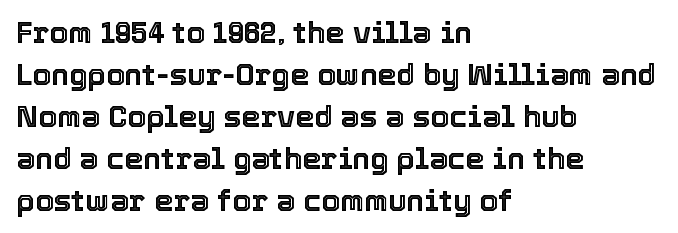
In CSS terms this would be text-align: left. Spacing between characters is what you'd get straight out of the box. Glance below the letters and you will spot only blank space. Is this a fixed-width face? No — the glyphs have proportional, varying widths. Do the letters lean? They stand straight.
